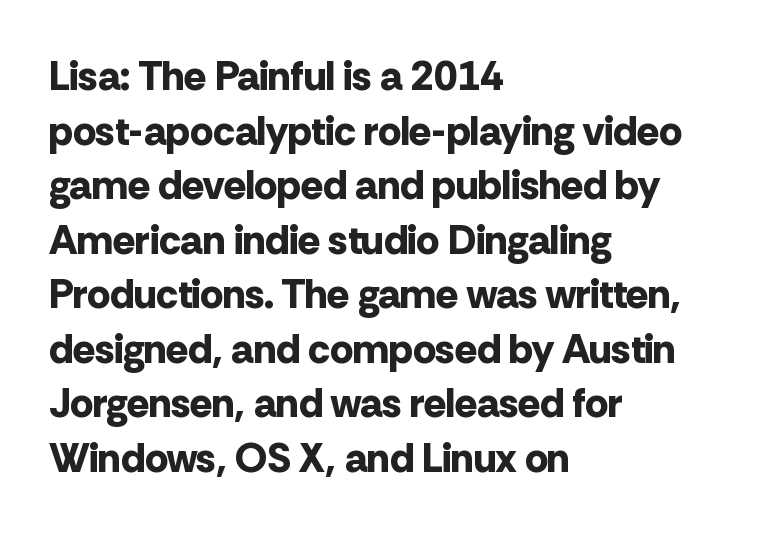
{"serif": "no", "italic": "no", "bold": "yes", "weight": "bold", "width": "normal", "stroke_contrast": "low", "x_height": "medium", "monospaced": "no", "underline": "no", "align": "left", "line_spacing": "normal", "line_spacing_ratio": 1.33, "letter_spacing": "normal", "letter_spacing_em": 0.0, "glyph_px": 41}
